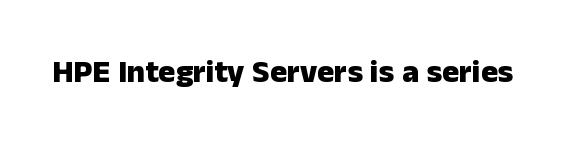
{"serif": "no", "italic": "no", "bold": "yes", "weight": "heavy", "width": "normal", "stroke_contrast": "low", "x_height": "medium", "monospaced": "no", "underline": "no", "letter_spacing": "normal", "letter_spacing_em": 0.0, "glyph_px": 32}
